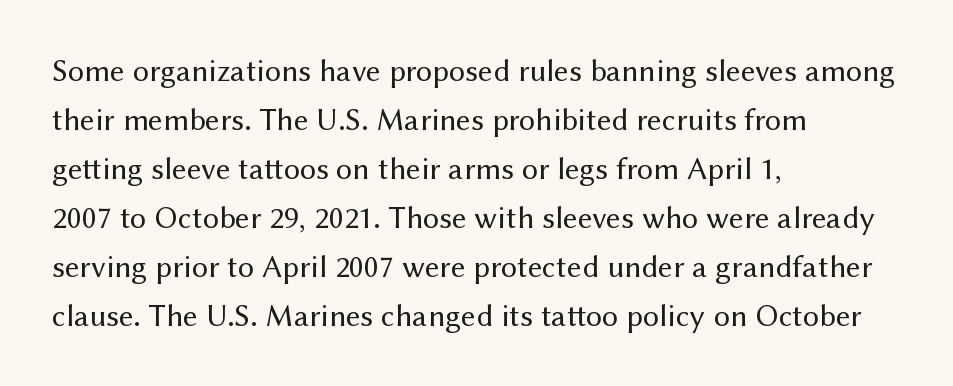
The gap between lines stays unmarked. Note: no serifs on the glyphs. The lettering holds an erect, upright posture throughout. Typeset ragged right — the left edge is the straight one. Words appear dense and cohesive because spacing is normal.
